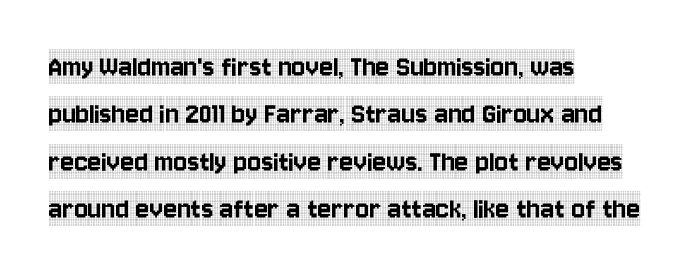
Each letter's strokes conclude with small projecting serifs. The rendering anchors every line to the left-hand side. Spacing verdict: proportional, widths tailored to each character. A roman cut, with each character standing at attention. Regarding leading, the lines here are spaced in the standard way.
